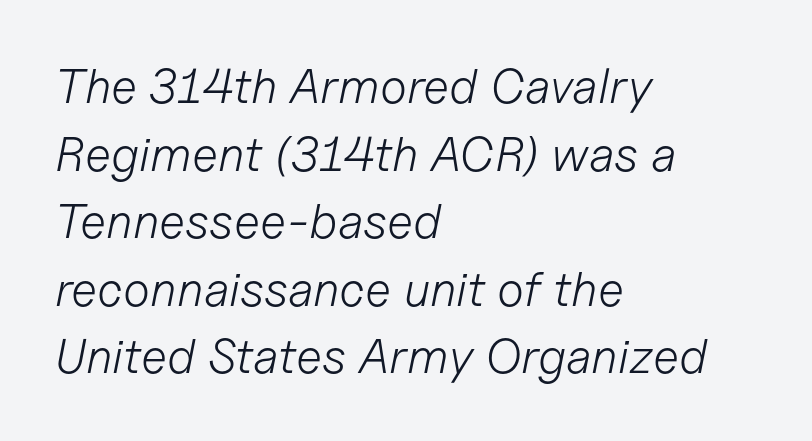
{"italic": "yes", "lean": "right", "slant_degrees": 11, "bold": "no", "weight": "light", "width": "normal", "stroke_contrast": "low", "x_height": "medium", "monospaced": "no", "underline": "no", "align": "left", "line_spacing": "normal", "line_spacing_ratio": 1.38, "letter_spacing": "normal", "letter_spacing_em": 0.0, "glyph_px": 49}
